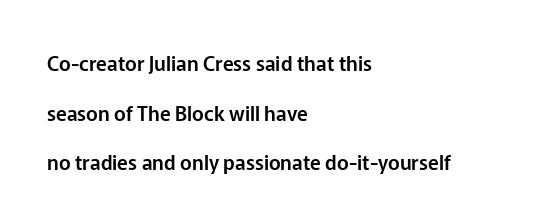
Q: Is the text italic (slanted)? A: No, it is upright.
Q: Is the text underlined? A: No.
Q: How is the paragraph aligned? A: Left-aligned.
Q: Is the spacing between letters normal or unusually wide? A: Normal.
Q: Is the spacing between lines tight, normal or loose? A: Loose.
